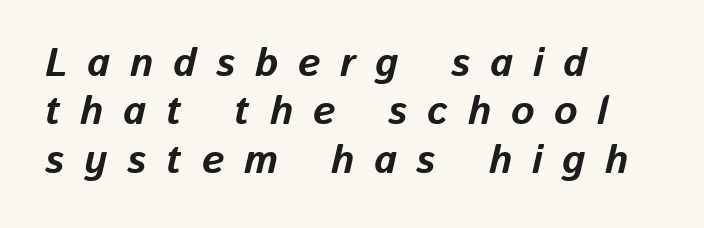
The image shows 40 px bold type, italic (leaning right); set left-aligned, line spacing 1.21x, unusually wide letter spacing (+0.49 em), not underlined; low stroke contrast and a medium x-height.
